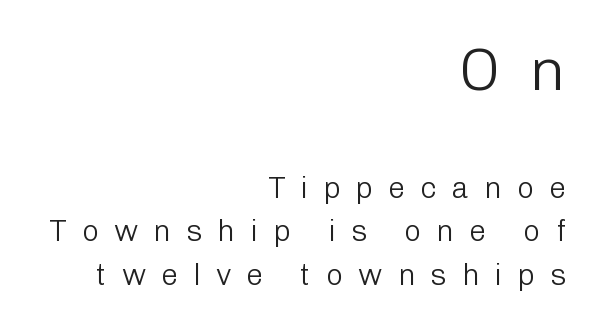
The image shows 60 px light sans-serif type, upright; set right-aligned, normal line spacing (1.46x), unusually wide letter spacing (+0.5 em), not underlined; the first (top) block is 2.0x larger; low stroke contrast and a medium x-height.
